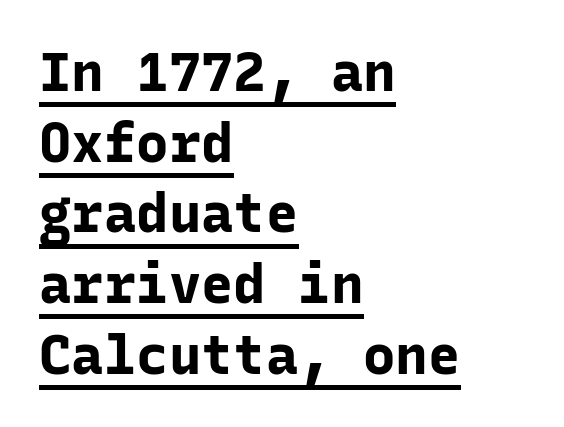
Reading down the block, your eye returns to a fixed left position each line. What stands out about the letter spacing? Nothing — it is the standard amount. This is roman type, the default non-slanted kind. Is there much room between lines? A standard amount, neither cramped nor airy. Looks like someone drew a line under every word here.
